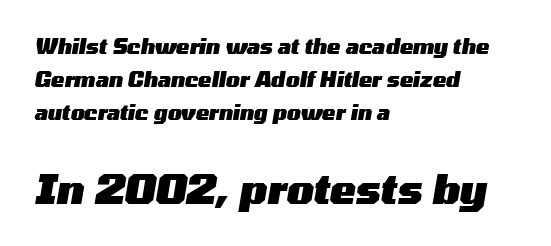
The image shows 39 px heavy, wide type, italic (leaning right); set left-aligned, normal line spacing (1.66x), normal letter spacing, not underlined; the second (bottom) block is 1.95x larger; medium stroke contrast and a medium x-height.
